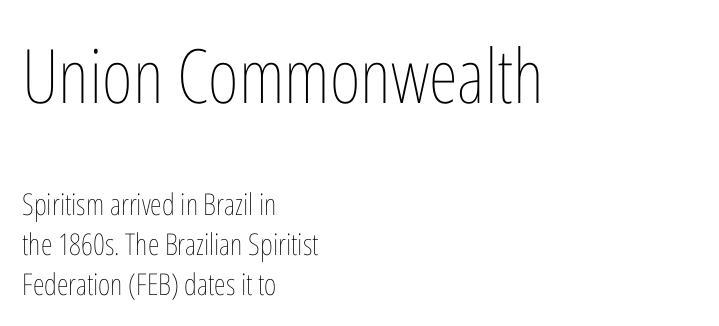
Q: Is the text bold? A: No.
Q: Is the text italic (slanted)? A: No, it is upright.
Q: Is the text underlined? A: No.
Q: How is the paragraph aligned? A: Left-aligned.
Q: Is the spacing between letters normal or unusually wide? A: Normal.
Q: Is the spacing between lines tight, normal or loose? A: Normal.
Q: Which block of text is set in a larger size, the first (top) or the second (bottom)? A: The first (top) one.
Q: Width (condensed, normal, or wide)? A: Condensed.
Q: Stroke contrast? A: Low.
Q: x-height? A: Medium.
Q: Monospaced? A: No.
